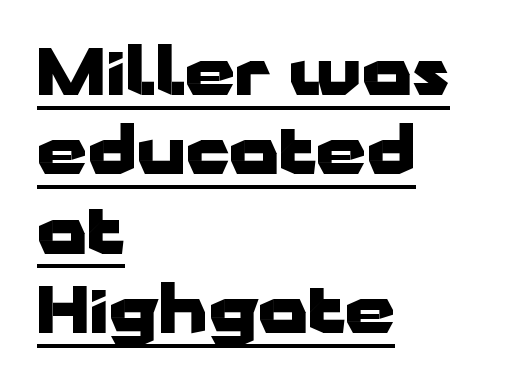
Q: Is the text bold? A: Yes.
Q: Is the text italic (slanted)? A: No, it is upright.
Q: Is the typeface a serif or a sans-serif typeface? A: Sans-serif.
Q: Is the text underlined? A: Yes.
Q: How is the paragraph aligned? A: Left-aligned.
Q: Is the spacing between letters normal or unusually wide? A: Normal.
Q: Width (condensed, normal, or wide)? A: Wide.
Q: Stroke contrast? A: Low.
Q: x-height? A: Medium.
Q: Monospaced? A: No.
